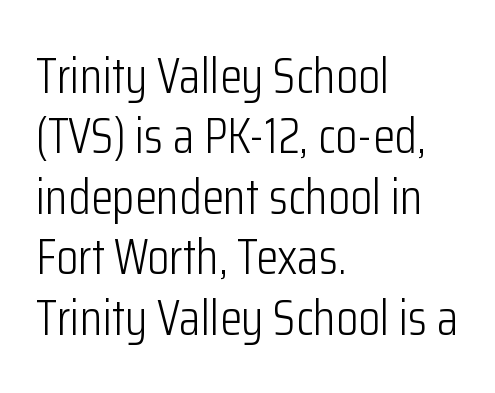
The image shows 50 px light, condensed sans-serif type, upright; set left-aligned, line spacing 1.21x, normal letter spacing, not underlined; low stroke contrast and a medium x-height.
